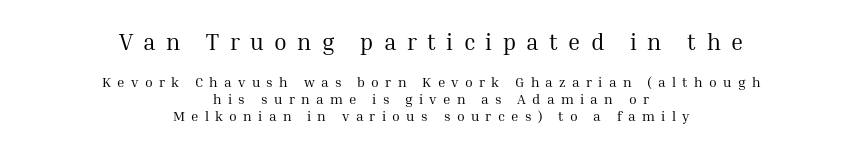
{"italic": "no", "bold": "no", "underline": "no", "align": "center", "line_spacing_ratio": 1.21, "letter_spacing": "wide", "letter_spacing_em": 0.45, "larger_block": "first", "size_ratio": 1.64, "glyph_px": 23}
